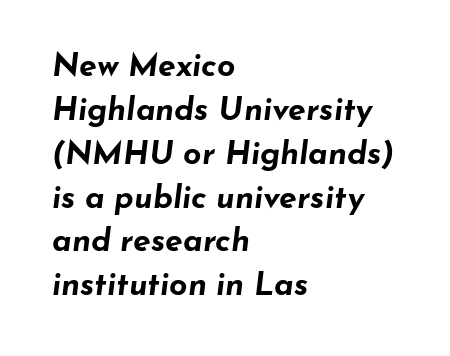
Q: Is the text bold? A: Yes.
Q: Is the text italic (slanted)? A: Yes, it leans right by about 7 degrees.
Q: Is the text underlined? A: No.
Q: How is the paragraph aligned? A: Left-aligned.
Q: Is the spacing between letters normal or unusually wide? A: Normal.
Q: Is the spacing between lines tight, normal or loose? A: Normal.
Q: Width (condensed, normal, or wide)? A: Wide.
Q: Stroke contrast? A: Low.
Q: x-height? A: Small.
Q: Monospaced? A: No.
